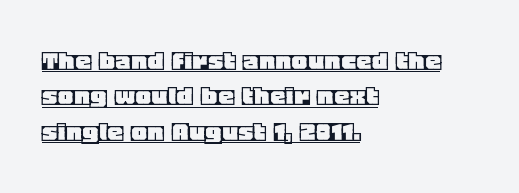
Q: Is the text italic (slanted)? A: No, it is upright.
Q: Is the text underlined? A: Yes.
Q: How is the paragraph aligned? A: Left-aligned.
Q: Is the spacing between letters normal or unusually wide? A: Normal.
Q: Is the spacing between lines tight, normal or loose? A: Tight.
Q: Width (condensed, normal, or wide)? A: Normal.
Q: x-height? A: Large.
Q: Monospaced? A: No.
